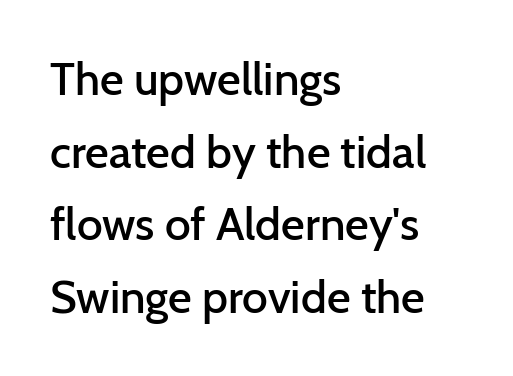
{"serif": "no", "italic": "no", "bold": "semi", "weight": "semibold", "width": "normal", "stroke_contrast": "low", "x_height": "medium", "monospaced": "no", "underline": "no", "align": "left", "line_spacing": "normal", "line_spacing_ratio": 1.58, "letter_spacing": "normal", "letter_spacing_em": 0.0, "glyph_px": 46}
